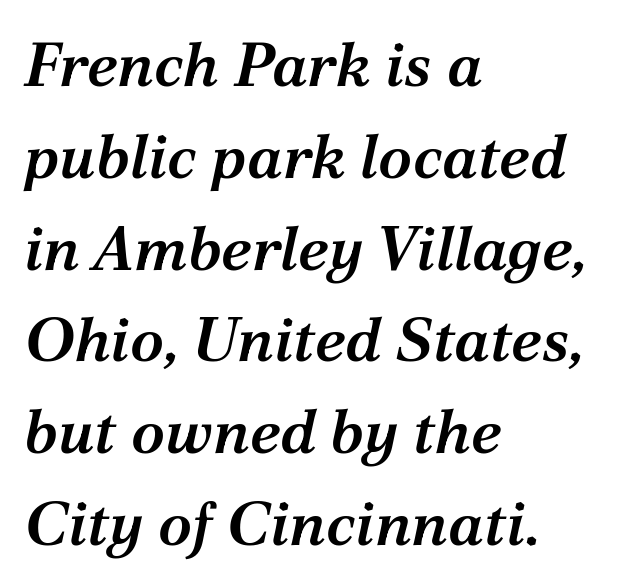
The image shows 62 px semibold serif type, italic (leaning right); set left-aligned, normal line spacing (1.48x), normal letter spacing, not underlined; medium stroke contrast and a medium x-height.
